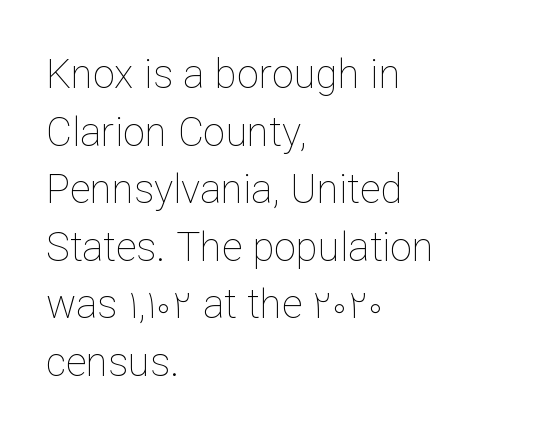
Q: Is the text bold? A: No.
Q: Is the text italic (slanted)? A: No, it is upright.
Q: Is the text underlined? A: No.
Q: How is the paragraph aligned? A: Left-aligned.
Q: Is the spacing between letters normal or unusually wide? A: Normal.
Q: Is the spacing between lines tight, normal or loose? A: Normal.
Q: Width (condensed, normal, or wide)? A: Normal.
Q: Stroke contrast? A: Low.
Q: x-height? A: Medium.
Q: Monospaced? A: No.
